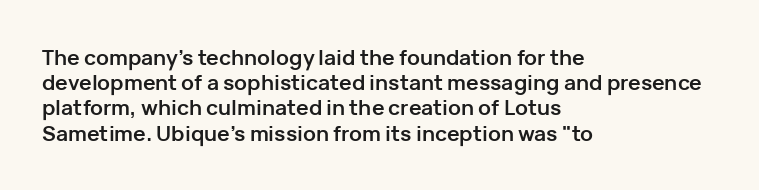
Q: Is the text bold? A: Yes.
Q: Is the text italic (slanted)? A: No, it is upright.
Q: Is the text underlined? A: No.
Q: How is the paragraph aligned? A: Left-aligned.
Q: Is the spacing between letters normal or unusually wide? A: Normal.
